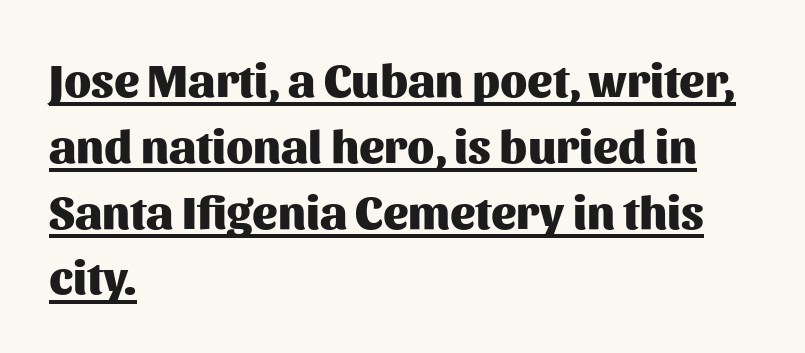
The image shows 47 px heavy sans-serif type, upright; set left-aligned, normal line spacing (1.4x), normal letter spacing, underlined; medium stroke contrast and a medium x-height.
